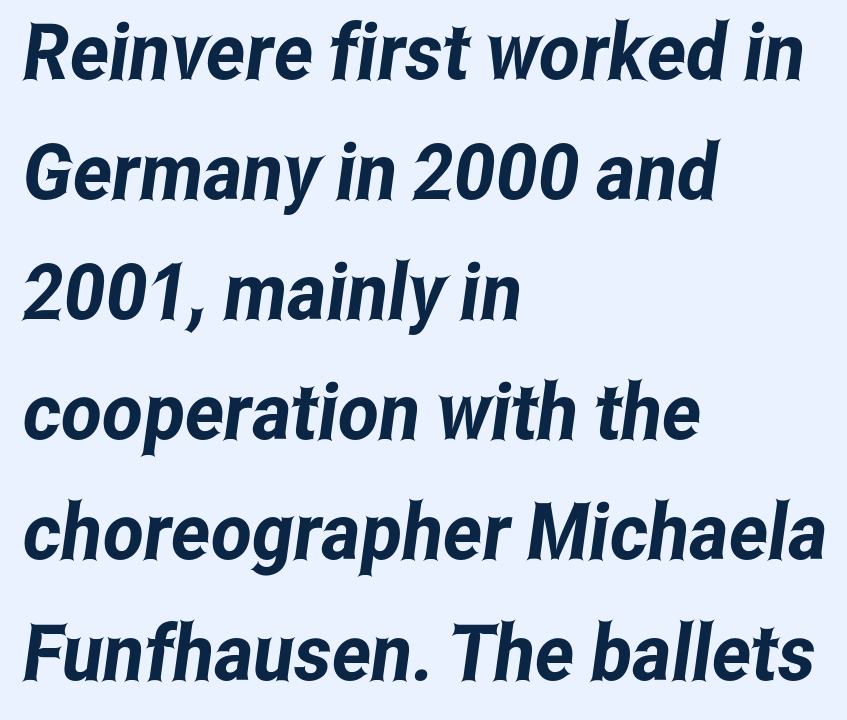
{"serif": "no", "width": "condensed", "stroke_contrast": "low", "x_height": "medium", "monospaced": "no", "underline": "no", "align": "left", "line_spacing": "normal", "line_spacing_ratio": 1.54, "letter_spacing": "normal", "letter_spacing_em": 0.0, "glyph_px": 78}
